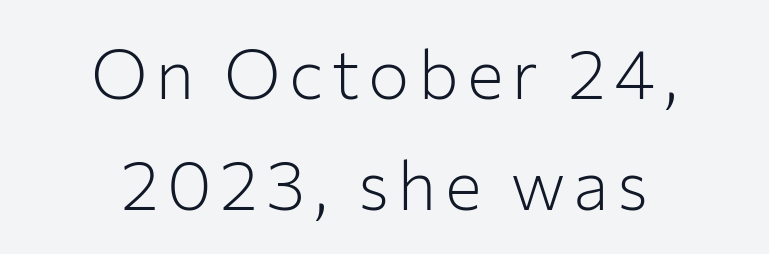
{"serif": "no", "italic": "no", "bold": "no", "weight": "light", "width": "normal", "stroke_contrast": "low", "x_height": "medium", "monospaced": "no", "underline": "no", "align": "center", "line_spacing": "normal", "line_spacing_ratio": 1.61, "glyph_px": 69}
